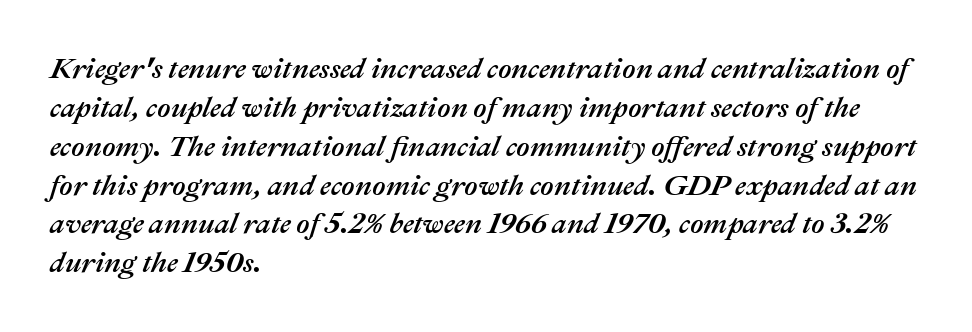
Quick note: interline space is typical. Words float on clear page, feet unadorned. Looks like regular typesetting: each glyph gets only the width it needs. Italic? Definitely — the glyphs are oblique. Every row of glyphs begins at an identical x-position on the left.
